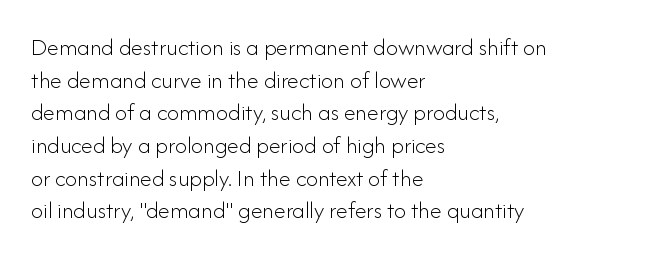
Q: Is the text bold? A: No.
Q: Is the text italic (slanted)? A: No, it is upright.
Q: Is the text underlined? A: No.
Q: How is the paragraph aligned? A: Left-aligned.
Q: Is the spacing between letters normal or unusually wide? A: Normal.
Q: Is the spacing between lines tight, normal or loose? A: Normal.
